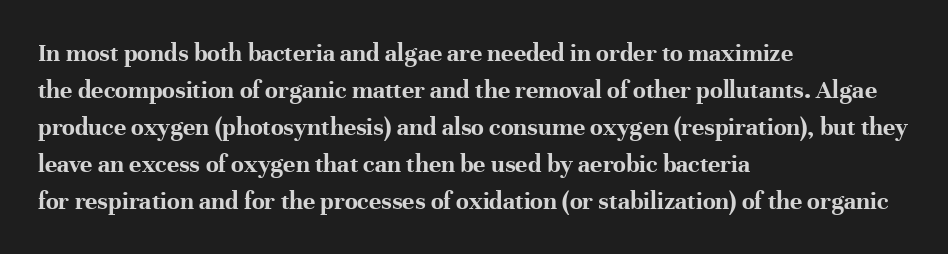
Q: Is the text bold? A: Yes.
Q: Is the text italic (slanted)? A: No, it is upright.
Q: Is the text underlined? A: No.
Q: How is the paragraph aligned? A: Left-aligned.
Q: Is the spacing between letters normal or unusually wide? A: Normal.
Q: Is the spacing between lines tight, normal or loose? A: Normal.
